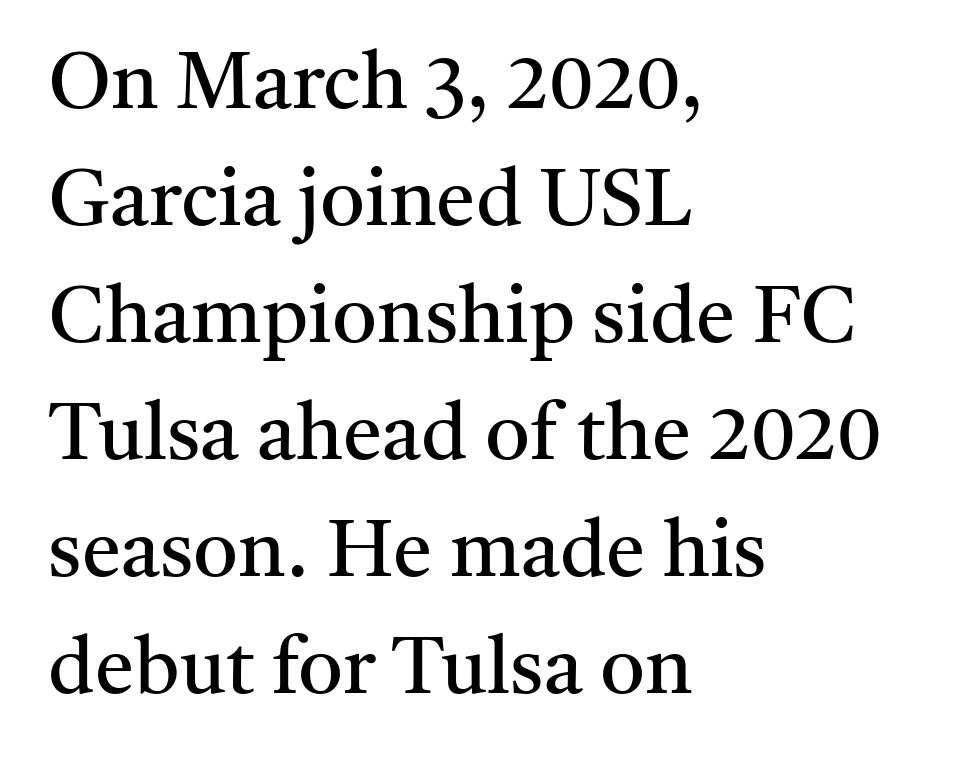
Q: Is the text bold? A: No.
Q: Is the text italic (slanted)? A: No, it is upright.
Q: Is the typeface a serif or a sans-serif typeface? A: Serif.
Q: Is the text underlined? A: No.
Q: How is the paragraph aligned? A: Left-aligned.
Q: Is the spacing between letters normal or unusually wide? A: Normal.
Q: Is the spacing between lines tight, normal or loose? A: Normal.
Q: Width (condensed, normal, or wide)? A: Normal.
Q: Stroke contrast? A: Medium.
Q: x-height? A: Medium.
Q: Monospaced? A: No.
